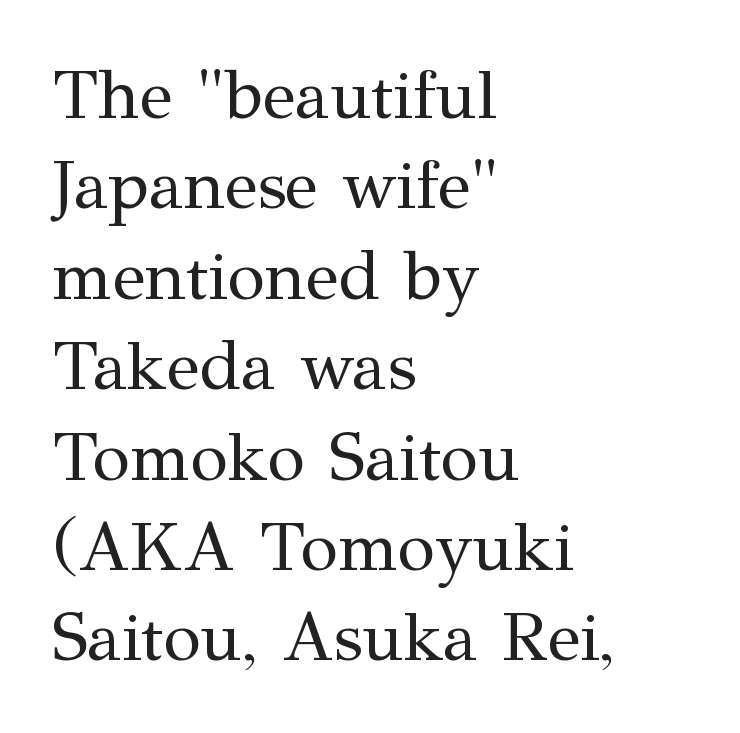
This reads as an unemphasized weight, regular at the heaviest. This rendering employs a face with finishing strokes, i.e., a serif. The passage shown has conventional tracking throughout. The passage shown is typed in a proportional face where columns would drift. Letters rest on an invisible, unmarked baseline.
